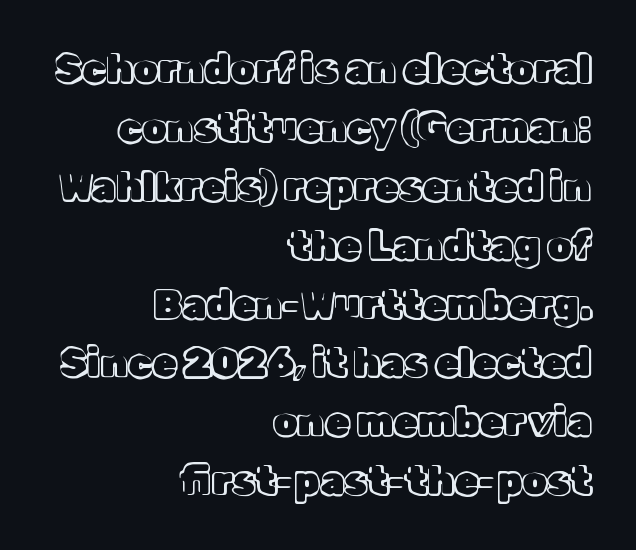
Q: Is the text italic (slanted)? A: No, it is upright.
Q: Is the text underlined? A: No.
Q: How is the paragraph aligned? A: Right-aligned.
Q: Is the spacing between letters normal or unusually wide? A: Normal.
Q: Is the spacing between lines tight, normal or loose? A: Normal.
Q: Width (condensed, normal, or wide)? A: Normal.
Q: x-height? A: Medium.
Q: Monospaced? A: No.
